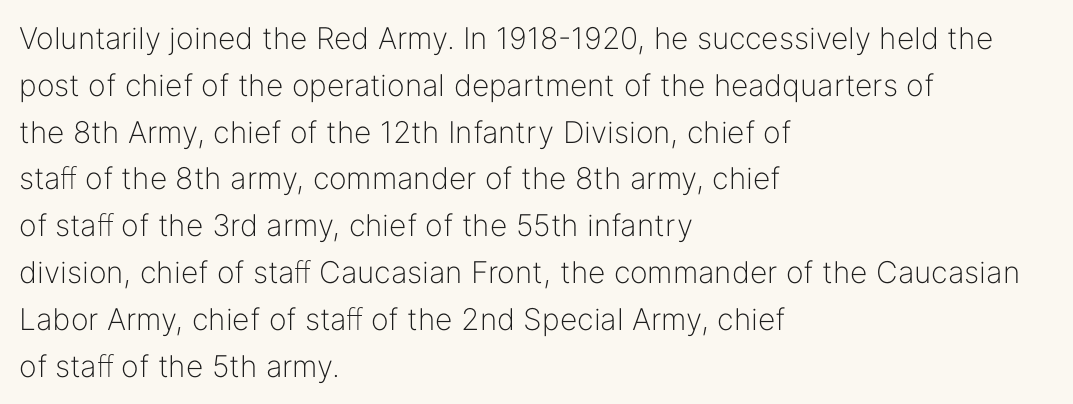
{"serif": "no", "italic": "no", "bold": "no", "weight": "light", "width": "normal", "stroke_contrast": "low", "x_height": "medium", "monospaced": "no", "underline": "no", "align": "left", "line_spacing": "normal", "line_spacing_ratio": 1.56, "letter_spacing": "normal", "letter_spacing_em": 0.0, "glyph_px": 30}
